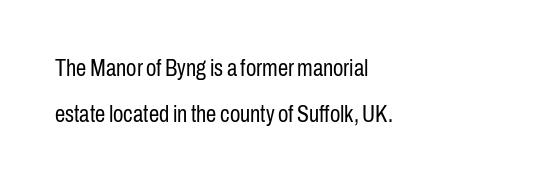
{"italic": "no", "bold": "no", "underline": "no", "align": "left", "line_spacing": "loose", "line_spacing_ratio": 2.01, "letter_spacing": "normal", "letter_spacing_em": 0.0, "glyph_px": 23}
